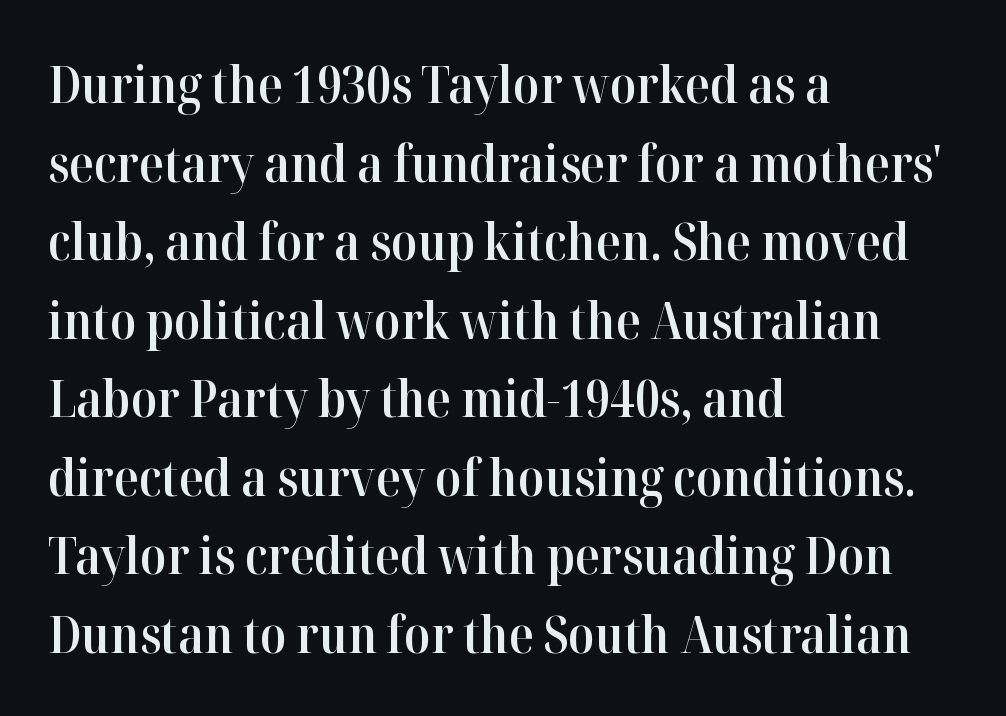
The image shows 51 px semibold serif type, upright; set left-aligned, normal line spacing (1.54x), normal letter spacing, not underlined; high stroke contrast and a medium x-height.
